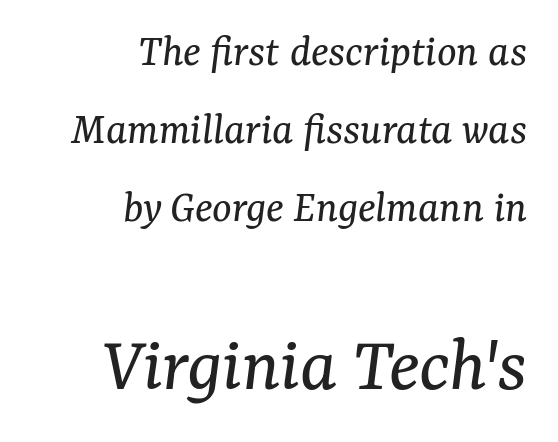
Q: Is the text bold? A: No.
Q: Is the text italic (slanted)? A: Yes, it leans right by about 7 degrees.
Q: Is the typeface a serif or a sans-serif typeface? A: Serif.
Q: Is the text underlined? A: No.
Q: How is the paragraph aligned? A: Right-aligned.
Q: Is the spacing between letters normal or unusually wide? A: Normal.
Q: Is the spacing between lines tight, normal or loose? A: Normal.
Q: Which block of text is set in a larger size, the first (top) or the second (bottom)? A: The second (bottom) one.
Q: Width (condensed, normal, or wide)? A: Normal.
Q: Stroke contrast? A: Medium.
Q: x-height? A: Medium.
Q: Monospaced? A: No.
